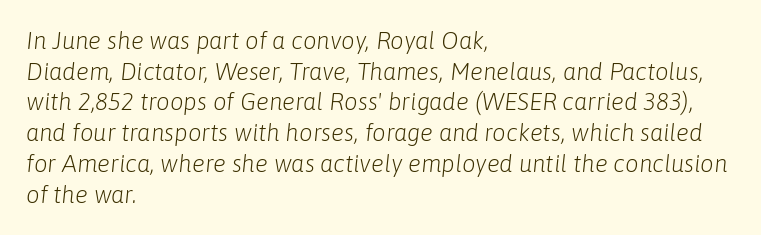
The image shows 24 px text type, italic (leaning right); set left-aligned, normal line spacing (1.28x), normal letter spacing, not underlined.
